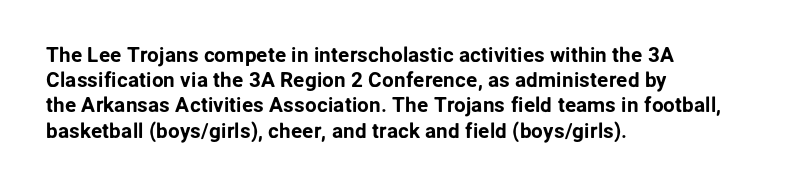
Posture: straight, roman, zero tilt. A clean baseline with only descenders dipping below it. Does the copy run flush right? No — it runs flush left. Tracking value appears to be zero — textbook default spacing.
